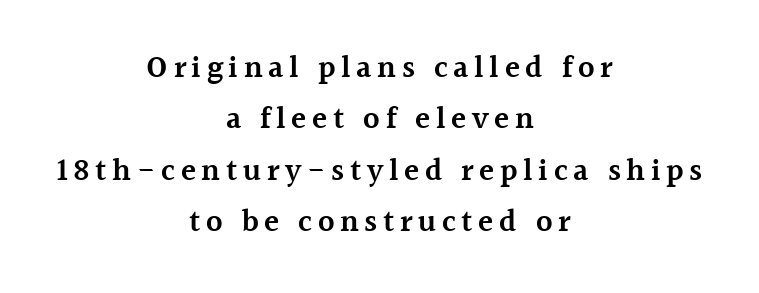
The image shows 31 px semibold serif type, upright; set centered, normal line spacing (1.66x), not underlined; a medium x-height.
